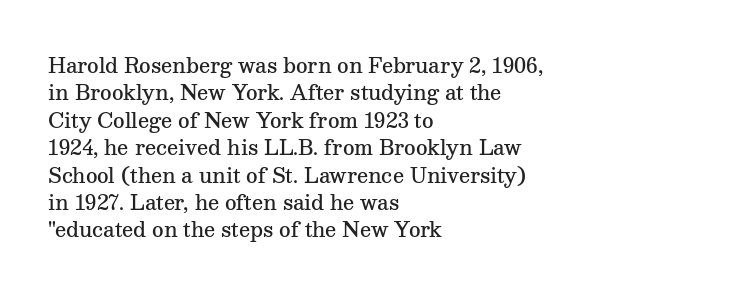
The specimen reads as upright at a glance. Each new line begins a customary step beneath the previous one. Has an underline been added? It has not. Its strokes are somewhat broadened, the hallmark of semibold type.
